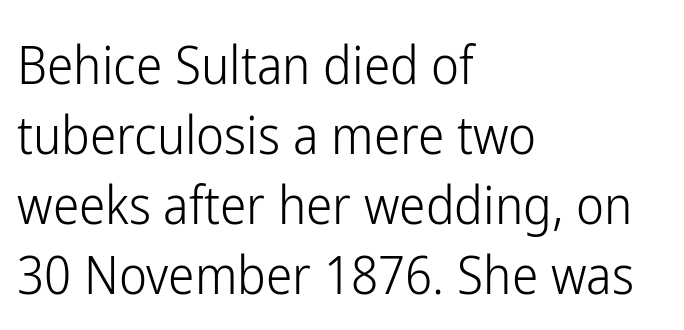
The typeface has the unassuming heft of standard copy or less. The letters advance in unequal steps, a hallmark of proportional type. The rag falls on the right side of this text block. This sample keeps an unexceptional amount of space between lines. Here the glyphs are tracked normally, forming tight word shapes. The font family rendered here belongs to the sans-serif group.
